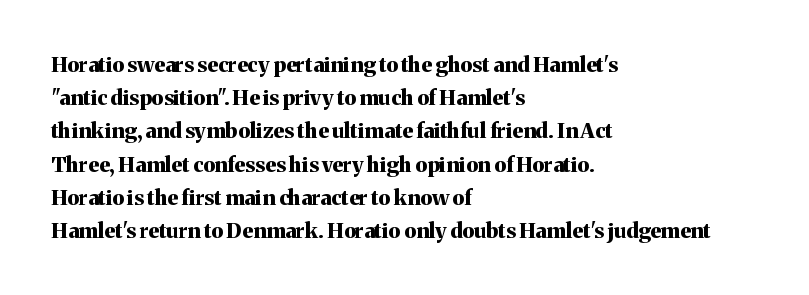
{"italic": "no", "bold": "yes", "underline": "no", "align": "left", "line_spacing": "normal", "line_spacing_ratio": 1.58, "letter_spacing": "normal", "letter_spacing_em": 0.0, "glyph_px": 21}
